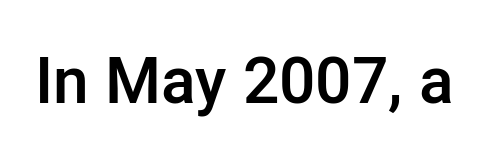
Q: Is the text bold? A: Semi-bold.
Q: Is the text italic (slanted)? A: No, it is upright.
Q: Is the typeface a serif or a sans-serif typeface? A: Sans-serif.
Q: Is the text underlined? A: No.
Q: Is the spacing between letters normal or unusually wide? A: Normal.
Q: Width (condensed, normal, or wide)? A: Normal.
Q: Stroke contrast? A: Low.
Q: x-height? A: Medium.
Q: Monospaced? A: No.
